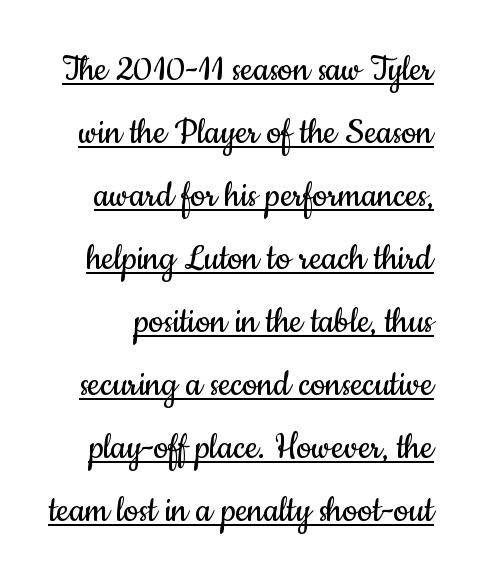
{"serif": "no", "bold": "no", "weight": "regular", "width": "condensed", "stroke_contrast": "low", "x_height": "small", "monospaced": "no", "underline": "yes", "line_spacing": "normal", "line_spacing_ratio": 1.5, "letter_spacing": "normal", "letter_spacing_em": 0.0, "glyph_px": 42}
